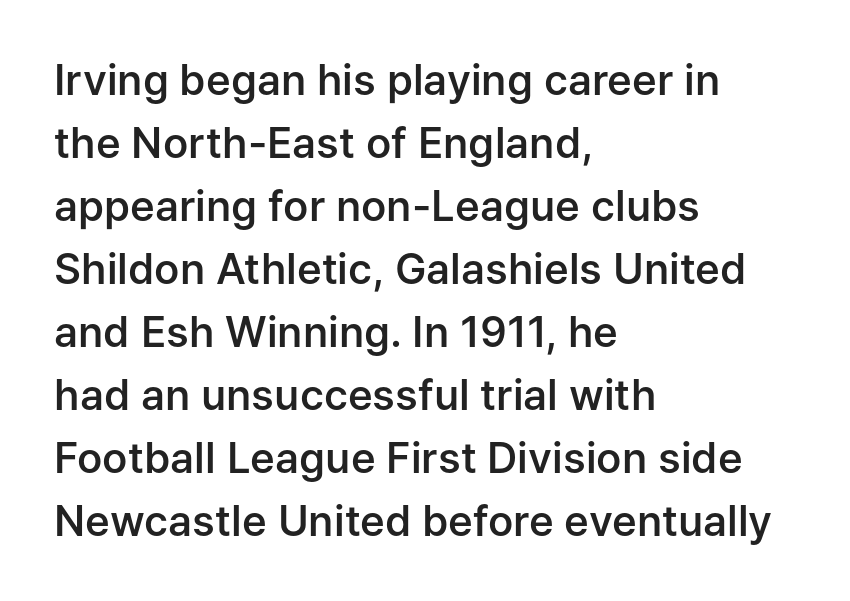
Q: Is the text bold? A: Semi-bold.
Q: Is the text italic (slanted)? A: No, it is upright.
Q: Is the typeface a serif or a sans-serif typeface? A: Sans-serif.
Q: Is the text underlined? A: No.
Q: How is the paragraph aligned? A: Left-aligned.
Q: Is the spacing between letters normal or unusually wide? A: Normal.
Q: Is the spacing between lines tight, normal or loose? A: Normal.
Q: Width (condensed, normal, or wide)? A: Normal.
Q: Stroke contrast? A: Low.
Q: x-height? A: Medium.
Q: Monospaced? A: No.
